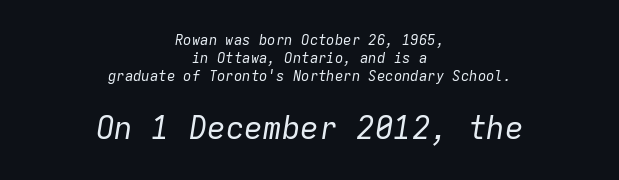
{"italic": "yes", "lean": "right", "slant_degrees": 9, "bold": "no", "weight": "regular", "width": "normal", "stroke_contrast": "low", "x_height": "medium", "monospaced": "yes", "underline": "no", "align": "center", "line_spacing": "normal", "line_spacing_ratio": 1.27, "letter_spacing": "normal", "letter_spacing_em": 0.0, "larger_block": "second", "size_ratio": 2.21, "glyph_px": 31}
